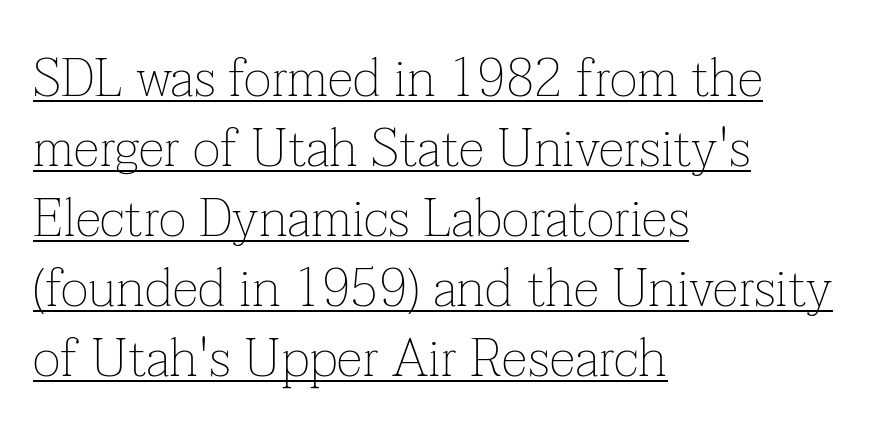
Q: Is the text bold? A: No.
Q: Is the text italic (slanted)? A: No, it is upright.
Q: Is the typeface a serif or a sans-serif typeface? A: Serif.
Q: Is the text underlined? A: Yes.
Q: How is the paragraph aligned? A: Left-aligned.
Q: Is the spacing between letters normal or unusually wide? A: Normal.
Q: Is the spacing between lines tight, normal or loose? A: Normal.
Q: Width (condensed, normal, or wide)? A: Normal.
Q: Stroke contrast? A: Low.
Q: x-height? A: Medium.
Q: Monospaced? A: No.
